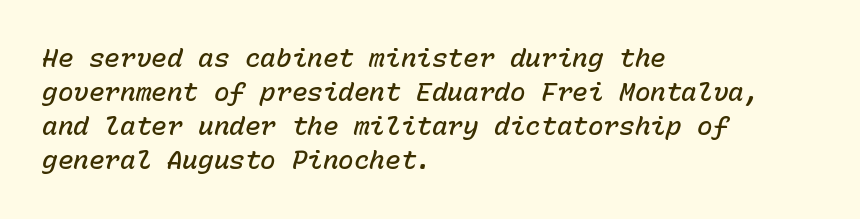
{"italic": "yes", "lean": "right", "slant_degrees": 15, "bold": "semi", "underline": "no", "align": "left", "line_spacing": "normal", "line_spacing_ratio": 1.31, "letter_spacing": "normal", "letter_spacing_em": 0.0, "glyph_px": 26}
